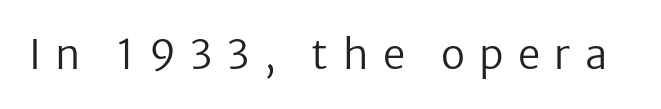
{"serif": "no", "italic": "no", "bold": "no", "weight": "regular", "width": "normal", "stroke_contrast": "low", "x_height": "medium", "monospaced": "no", "underline": "no", "letter_spacing": "wide", "letter_spacing_em": 0.36, "glyph_px": 40}
